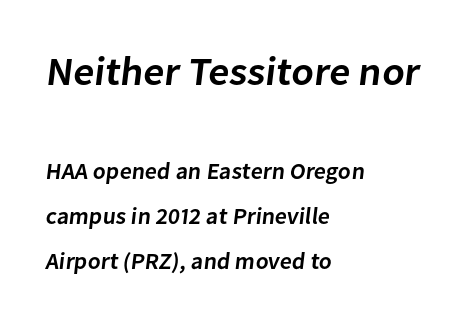
The image shows 40 px semibold sans-serif type; set left-aligned, loose line spacing (1.97x), normal letter spacing, not underlined; the first (top) block is 1.74x larger; low stroke contrast and a medium x-height.
